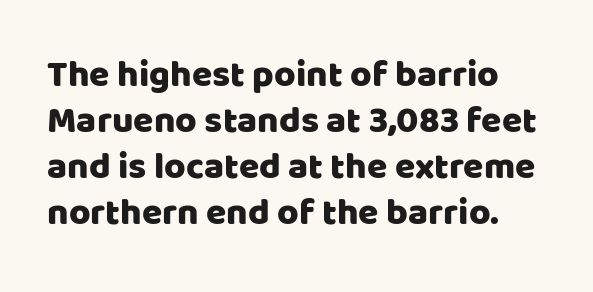
The image shows 37 px sans-serif type, upright; set line spacing 1.24x, normal letter spacing, not underlined; low stroke contrast and a large x-height.
